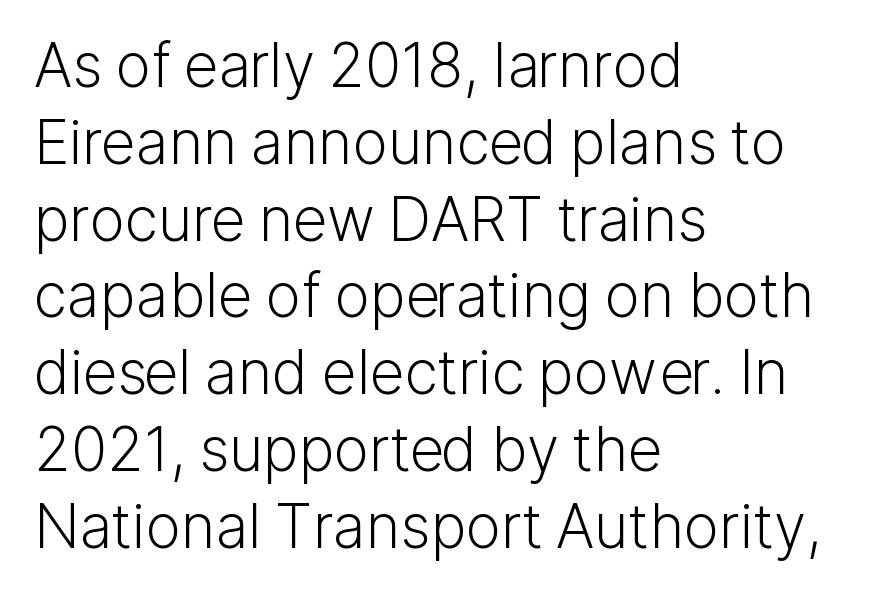
Q: Is the text bold? A: No.
Q: Is the text italic (slanted)? A: No, it is upright.
Q: Is the typeface a serif or a sans-serif typeface? A: Sans-serif.
Q: Is the text underlined? A: No.
Q: How is the paragraph aligned? A: Left-aligned.
Q: Is the spacing between letters normal or unusually wide? A: Normal.
Q: Is the spacing between lines tight, normal or loose? A: Normal.
Q: Width (condensed, normal, or wide)? A: Normal.
Q: Stroke contrast? A: Low.
Q: x-height? A: Medium.
Q: Monospaced? A: No.
